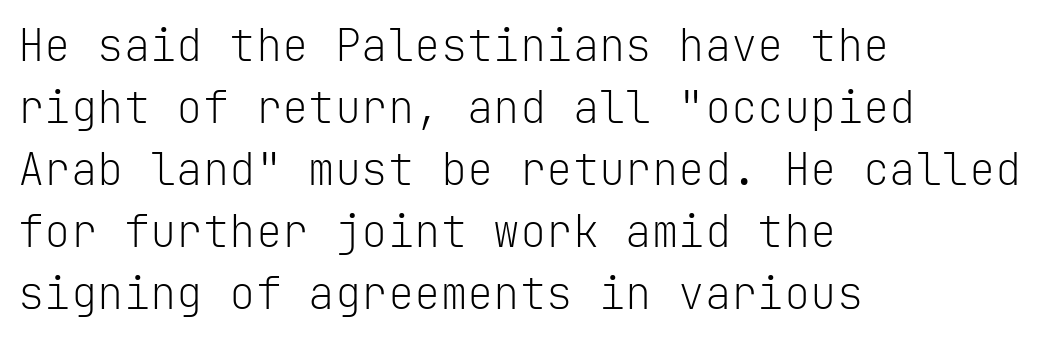
{"serif": "no", "italic": "no", "bold": "no", "weight": "light", "width": "normal", "stroke_contrast": "low", "x_height": "medium", "monospaced": "yes", "underline": "no", "align": "left", "line_spacing": "normal", "line_spacing_ratio": 1.41, "letter_spacing": "normal", "letter_spacing_em": 0.0, "glyph_px": 44}
